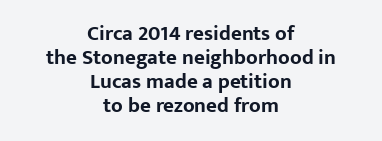
Cramped leading. Notice how thick the strokes are: this is what a full bold looks like. Caption: multi-line text, centered on the measure. Standard letterfit; no display-style spreading of the glyphs.
